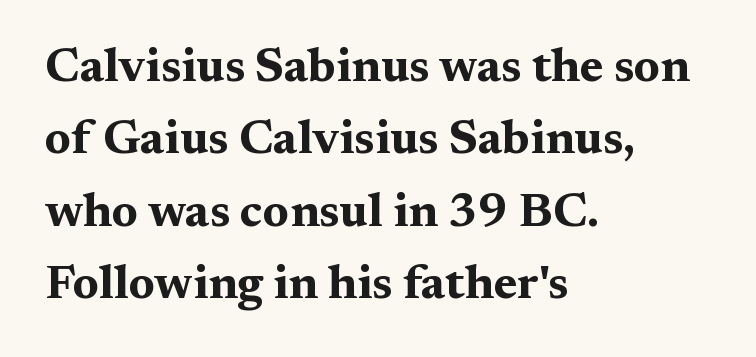
The image shows 48 px bold, wide serif type, upright; set left-aligned, normal line spacing (1.51x), normal letter spacing, not underlined; medium stroke contrast and a medium x-height.
